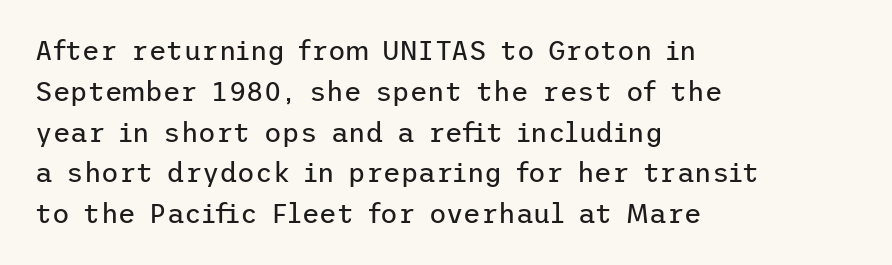
Q: Is the text bold? A: No.
Q: Is the text italic (slanted)? A: No, it is upright.
Q: Is the text underlined? A: No.
Q: How is the paragraph aligned? A: Left-aligned.
Q: Is the spacing between letters normal or unusually wide? A: Normal.
Q: Is the spacing between lines tight, normal or loose? A: Normal.
